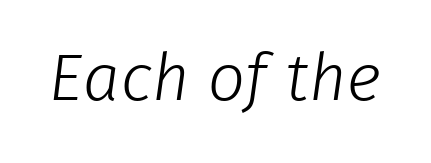
Q: Is the text bold? A: No.
Q: Is the typeface a serif or a sans-serif typeface? A: Sans-serif.
Q: Is the text underlined? A: No.
Q: Is the spacing between letters normal or unusually wide? A: Normal.
Q: Width (condensed, normal, or wide)? A: Normal.
Q: Stroke contrast? A: Low.
Q: x-height? A: Medium.
Q: Monospaced? A: No.
